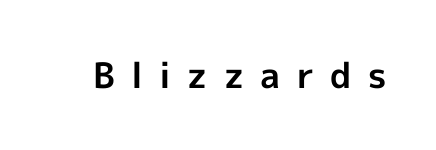
{"serif": "no", "italic": "no", "bold": "yes", "weight": "bold", "width": "normal", "x_height": "medium", "monospaced": "no", "underline": "no", "letter_spacing": "wide", "letter_spacing_em": 0.47, "glyph_px": 35}
